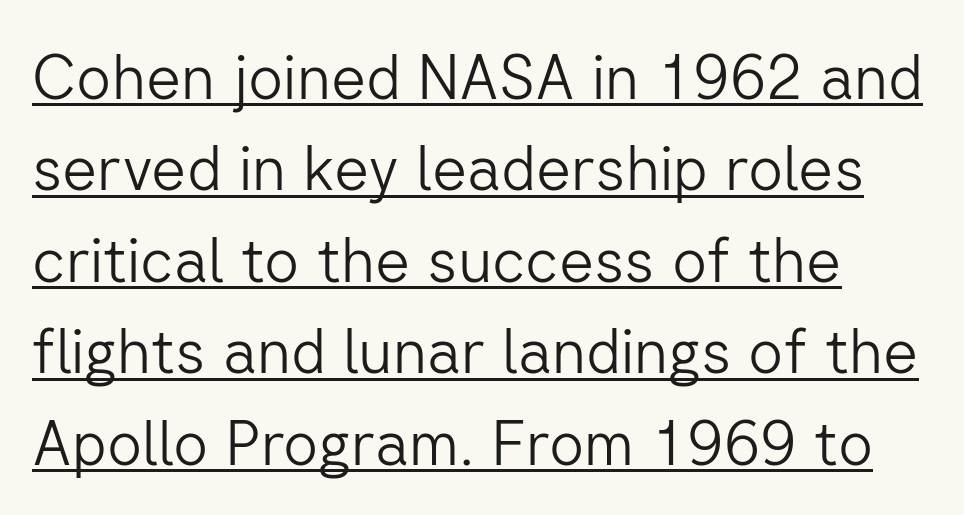
{"serif": "no", "italic": "no", "bold": "no", "weight": "light", "width": "normal", "stroke_contrast": "low", "x_height": "medium", "monospaced": "no", "underline": "yes", "align": "left", "line_spacing": "normal", "line_spacing_ratio": 1.5, "letter_spacing": "normal", "letter_spacing_em": 0.0, "glyph_px": 61}
